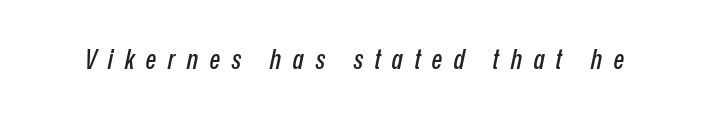
The image shows 28 px condensed type, italic (leaning right); set unusually wide letter spacing (+0.41 em), not underlined; low stroke contrast and a medium x-height.
